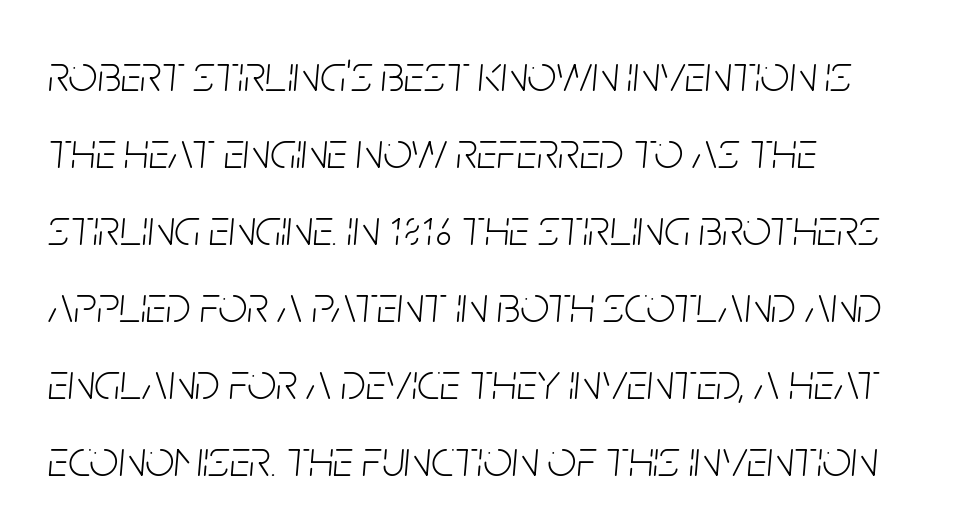
The image shows 51 px light, condensed type, italic (leaning right); set left-aligned, normal line spacing (1.51x), normal letter spacing, not underlined; low stroke contrast and a large x-height.
